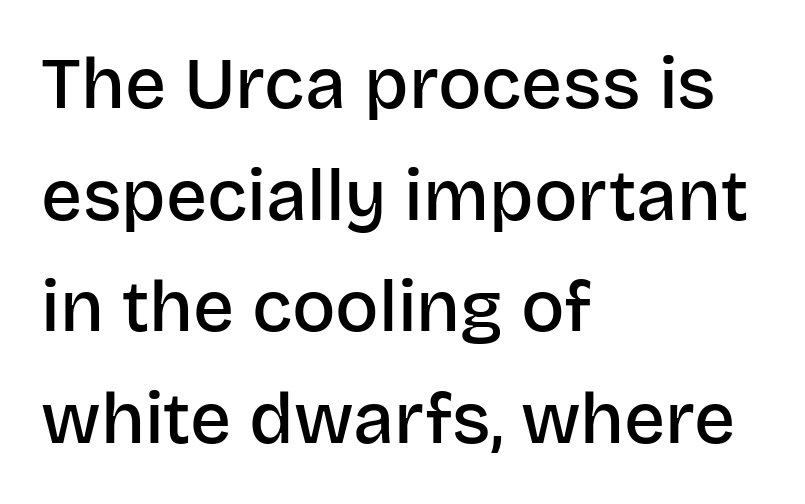
{"serif": "no", "italic": "no", "bold": "semi", "weight": "semibold", "width": "normal", "stroke_contrast": "low", "x_height": "large", "monospaced": "no", "underline": "no", "align": "left", "line_spacing": "normal", "line_spacing_ratio": 1.55, "letter_spacing": "normal", "letter_spacing_em": 0.0, "glyph_px": 72}
